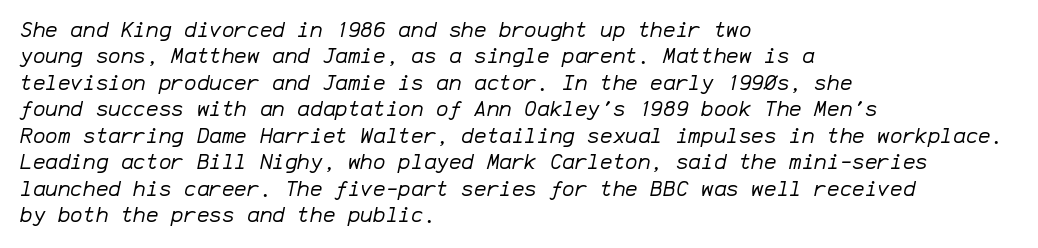
The image shows 21 px text type, italic (leaning right); set left-aligned, normal line spacing (1.26x), normal letter spacing, not underlined.
